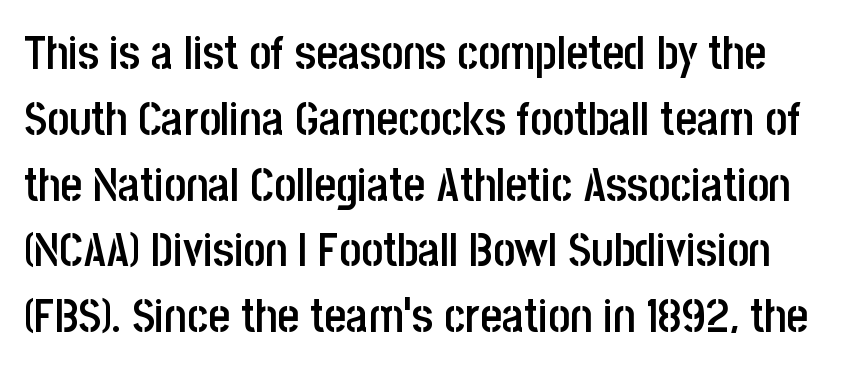
Q: Is the text bold? A: Semi-bold.
Q: Is the text italic (slanted)? A: No, it is upright.
Q: Is the typeface a serif or a sans-serif typeface? A: Sans-serif.
Q: Is the text underlined? A: No.
Q: Is the spacing between letters normal or unusually wide? A: Normal.
Q: Is the spacing between lines tight, normal or loose? A: Normal.
Q: Width (condensed, normal, or wide)? A: Condensed.
Q: Stroke contrast? A: Low.
Q: x-height? A: Large.
Q: Monospaced? A: No.
